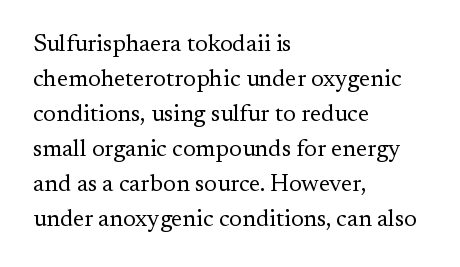
Q: Is the text bold? A: No.
Q: Is the text italic (slanted)? A: No, it is upright.
Q: Is the text underlined? A: No.
Q: How is the paragraph aligned? A: Left-aligned.
Q: Is the spacing between letters normal or unusually wide? A: Normal.
Q: Is the spacing between lines tight, normal or loose? A: Normal.
